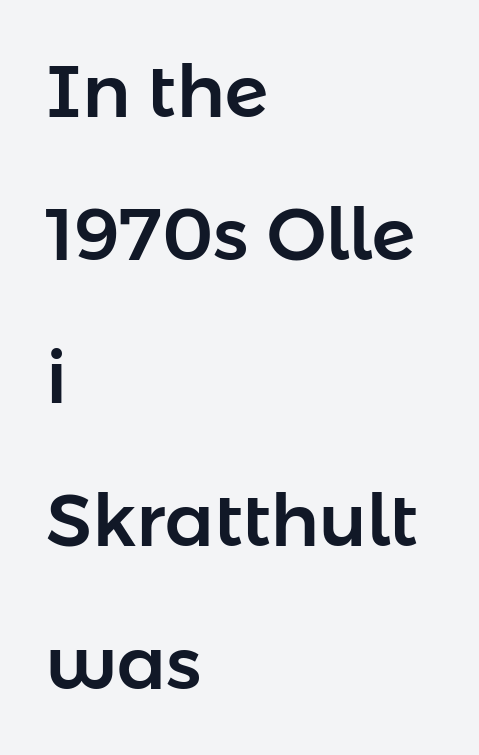
Q: Is the text italic (slanted)? A: No, it is upright.
Q: Is the typeface a serif or a sans-serif typeface? A: Sans-serif.
Q: Is the text underlined? A: No.
Q: How is the paragraph aligned? A: Left-aligned.
Q: Is the spacing between letters normal or unusually wide? A: Normal.
Q: Is the spacing between lines tight, normal or loose? A: Loose.
Q: Width (condensed, normal, or wide)? A: Normal.
Q: Stroke contrast? A: Low.
Q: x-height? A: Medium.
Q: Monospaced? A: No.
